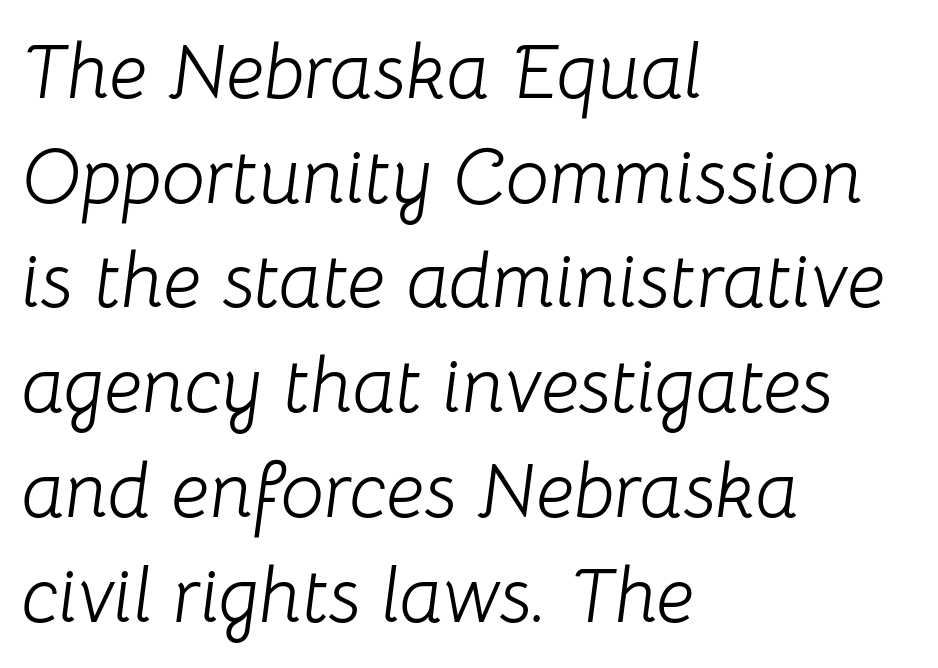
Stem width sits at or under what a default text font uses. What stands out about the letter spacing? Nothing — it is the standard amount. Check under the words: just untouched page. Alignment: flush left. The letters are slanted; this is an italic face.
